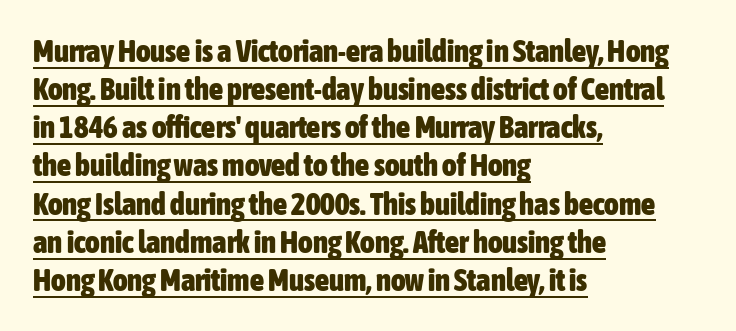
{"serif": "no", "italic": "no", "bold": "yes", "weight": "heavy", "width": "condensed", "stroke_contrast": "low", "x_height": "medium", "monospaced": "no", "underline": "yes", "align": "left", "line_spacing_ratio": 1.23, "letter_spacing": "normal", "letter_spacing_em": 0.0, "glyph_px": 31}
